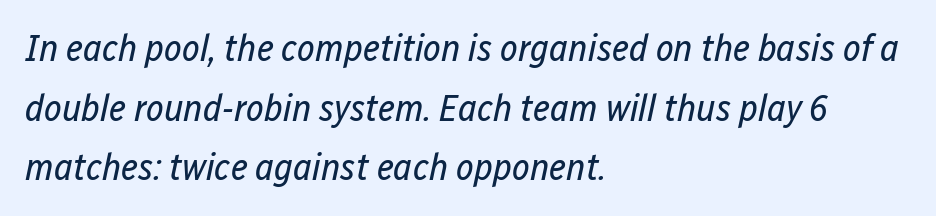
The image shows 38 px regular-weight, condensed type, italic (leaning right); set left-aligned, normal line spacing (1.57x), normal letter spacing, not underlined; low stroke contrast and a medium x-height.
